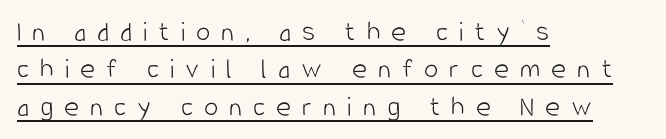
{"serif": "no", "italic": "no", "bold": "no", "weight": "light", "width": "condensed", "stroke_contrast": "low", "x_height": "large", "monospaced": "no", "underline": "yes", "align": "left", "line_spacing": "normal", "line_spacing_ratio": 1.29, "letter_spacing": "wide", "letter_spacing_em": 0.38, "glyph_px": 29}
